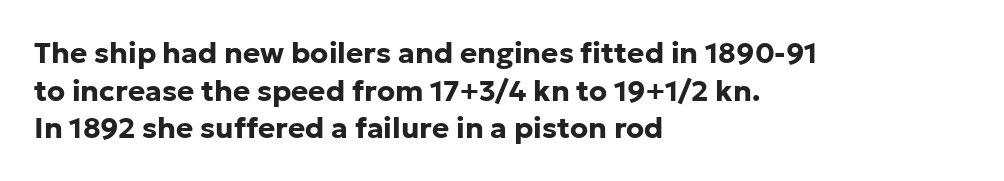
{"serif": "no", "italic": "no", "bold": "yes", "weight": "bold", "width": "normal", "stroke_contrast": "low", "x_height": "medium", "monospaced": "no", "underline": "no", "align": "left", "line_spacing": "normal", "line_spacing_ratio": 1.3, "letter_spacing": "normal", "letter_spacing_em": 0.0, "glyph_px": 29}
